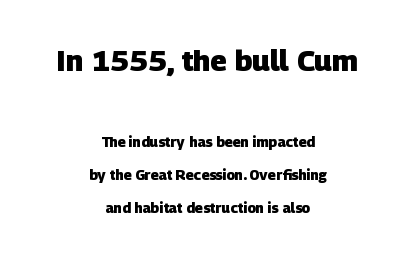
The image shows 29 px heavy sans-serif type; set centered, loose line spacing (2.35x), normal letter spacing, not underlined; the first (top) block is 2.07x larger; low stroke contrast and a large x-height.
